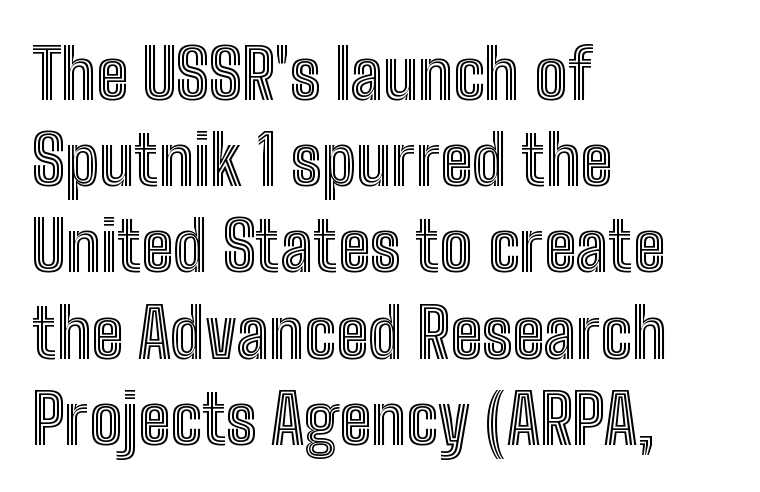
Any mark beneath the type? The region is blank. Standard letterfit; no display-style spreading of the glyphs. Summary of vertical rhythm: regular, with standard interline spacing. These lines stack with their left ends in a neat column.
